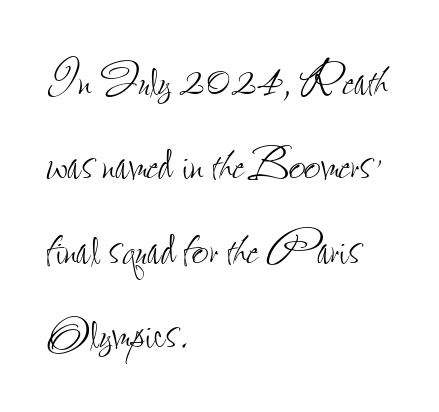
Q: Is the text bold? A: No.
Q: Is the text italic (slanted)? A: Yes.
Q: Is the text underlined? A: No.
Q: How is the paragraph aligned? A: Left-aligned.
Q: Is the spacing between letters normal or unusually wide? A: Normal.
Q: Is the spacing between lines tight, normal or loose? A: Normal.
Q: Width (condensed, normal, or wide)? A: Condensed.
Q: Stroke contrast? A: Low.
Q: x-height? A: Small.
Q: Monospaced? A: No.
